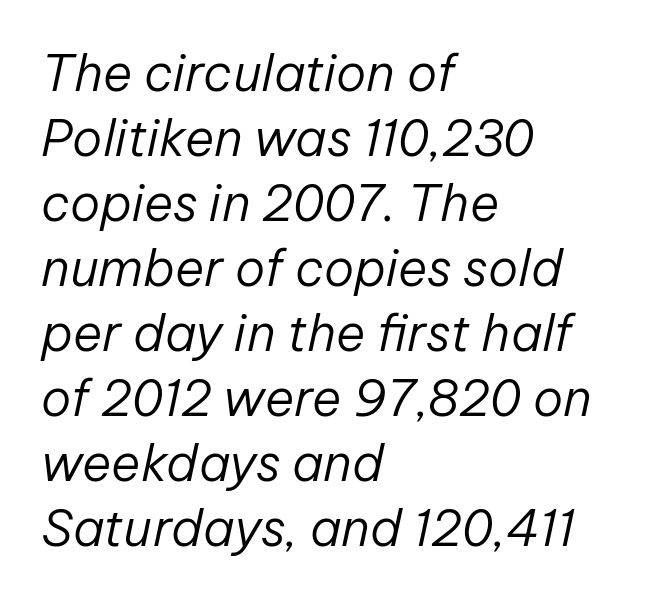
The image shows 50 px regular-weight type, italic (leaning right); set left-aligned, normal line spacing (1.3x), normal letter spacing, not underlined; low stroke contrast and a medium x-height.
